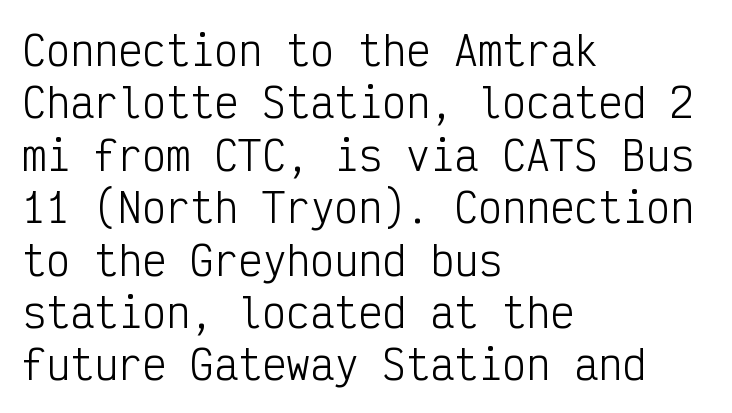
{"serif": "no", "italic": "no", "bold": "no", "weight": "light", "width": "condensed", "stroke_contrast": "low", "x_height": "medium", "monospaced": "yes", "underline": "no", "align": "left", "line_spacing": "normal", "line_spacing_ratio": 1.31, "letter_spacing": "normal", "letter_spacing_em": 0.0, "glyph_px": 40}
